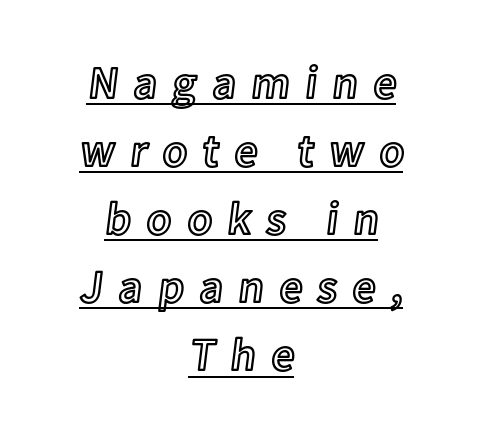
A typesetter would call this proportional, since set widths differ per character. Line spacing here is normal. A typesetter would call this heavily tracked-out type. One-word summary of the alignment: center. Decoration check: the copy is underlined.
